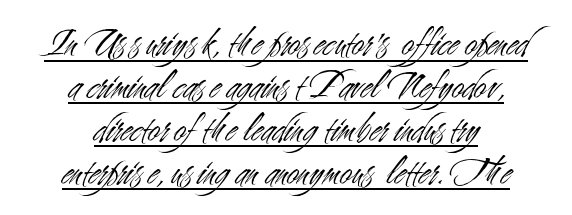
{"serif": "no", "bold": "no", "weight": "light", "width": "condensed", "stroke_contrast": "medium", "x_height": "small", "monospaced": "no", "underline": "yes", "align": "center", "line_spacing": "tight", "line_spacing_ratio": 1.02, "letter_spacing": "normal", "letter_spacing_em": 0.0, "glyph_px": 42}
